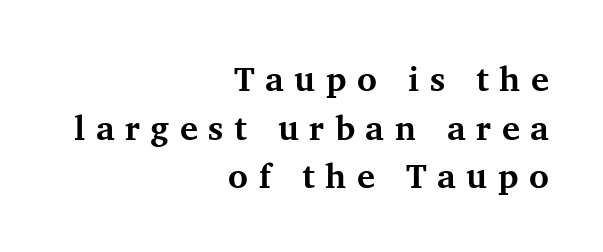
Descender tails drop into unmarked territory. The letters advance in unequal steps, a hallmark of proportional type. There is plenty of visible air inserted between adjacent glyphs. The text block is weighted toward the right margin, trailing off unevenly leftward. Set as a true bold cut, around the 700 mark. Check where the strokes stop: tiny serifs finish them off.
